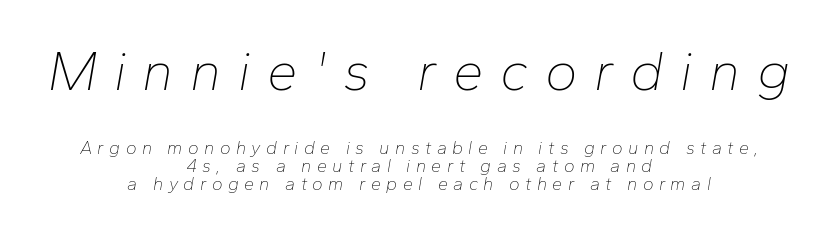
The image shows 55 px thin type, italic (leaning right); set centered, tight line spacing (1.0x), unusually wide letter spacing (+0.3 em), not underlined; the first (top) block is 3.06x larger; low stroke contrast and a medium x-height.
